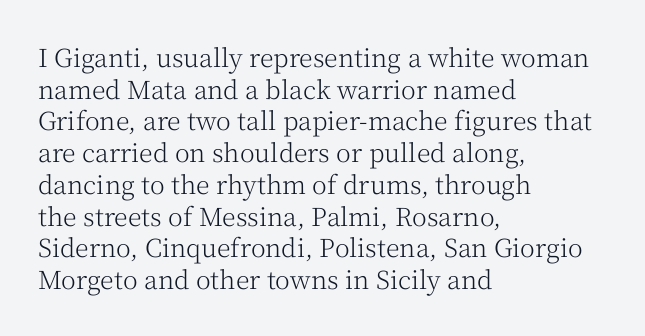
The characters are drawn with everyday or finer stroke widths. The string is rendered with underlining switched off. Leading matches the norm, producing a regular column. This sample uses plain, unmodified letter spacing.
